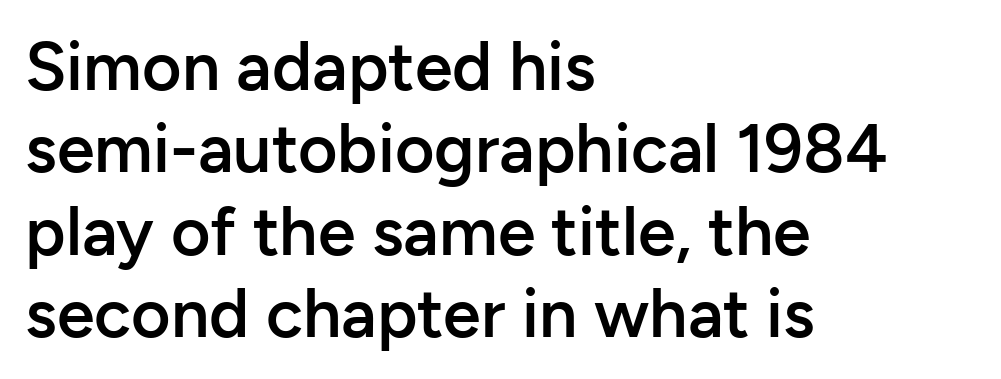
The image shows 68 px semibold sans-serif type, upright; set left-aligned, line spacing 1.21x, normal letter spacing, not underlined; low stroke contrast and a medium x-height.
